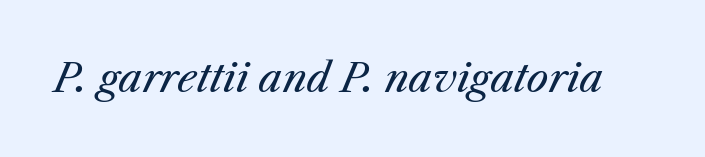
{"italic": "yes", "lean": "right", "slant_degrees": 25, "bold": "no", "weight": "regular", "width": "normal", "stroke_contrast": "medium", "x_height": "medium", "monospaced": "no", "underline": "no", "letter_spacing": "normal", "letter_spacing_em": 0.0, "glyph_px": 39}
